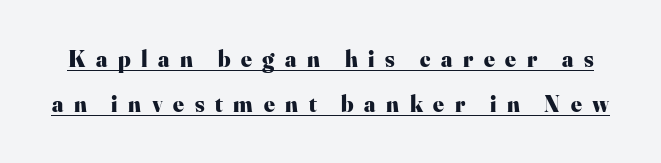
Q: Is the text bold? A: Yes.
Q: Is the text italic (slanted)? A: No, it is upright.
Q: Is the text underlined? A: Yes.
Q: Is the spacing between letters normal or unusually wide? A: Unusually wide.
Q: Is the spacing between lines tight, normal or loose? A: Loose.
